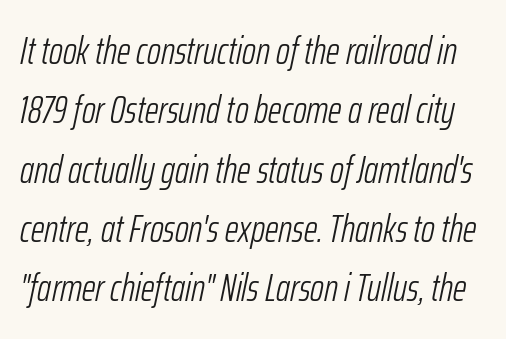
{"italic": "yes", "lean": "right", "slant_degrees": 12, "bold": "no", "weight": "light", "width": "condensed", "stroke_contrast": "low", "x_height": "medium", "monospaced": "no", "underline": "no", "line_spacing": "normal", "line_spacing_ratio": 1.56, "letter_spacing": "normal", "letter_spacing_em": 0.0, "glyph_px": 38}
